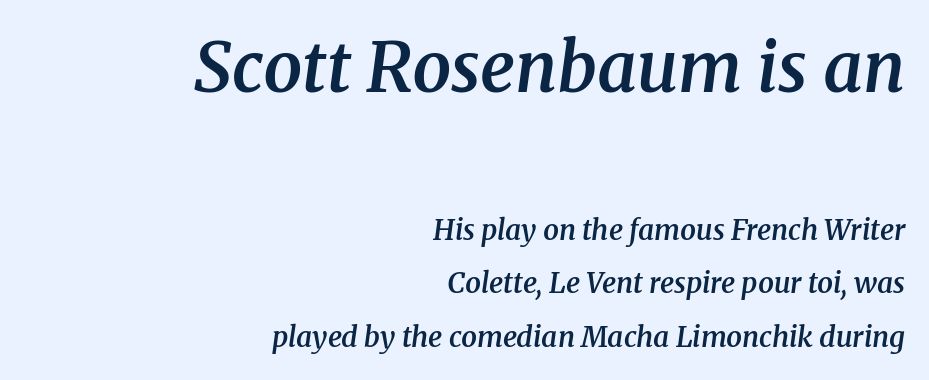
The image shows 69 px semibold serif type, italic (leaning right); set right-aligned, loose line spacing (1.92x), normal letter spacing, not underlined; the first (top) block is 2.46x larger; medium stroke contrast and a medium x-height.
